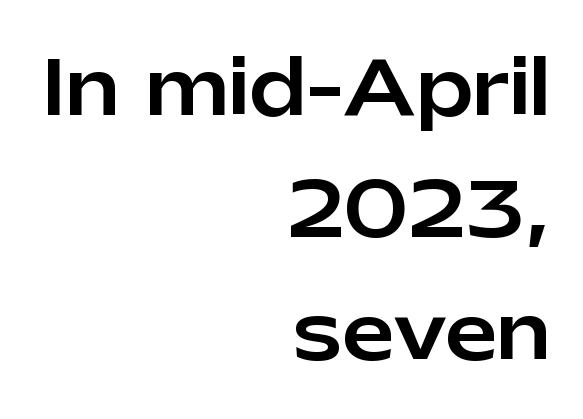
The image shows 75 px sans-serif type, upright; set right-aligned, normal line spacing (1.63x), normal letter spacing, not underlined; low stroke contrast and a medium x-height.
